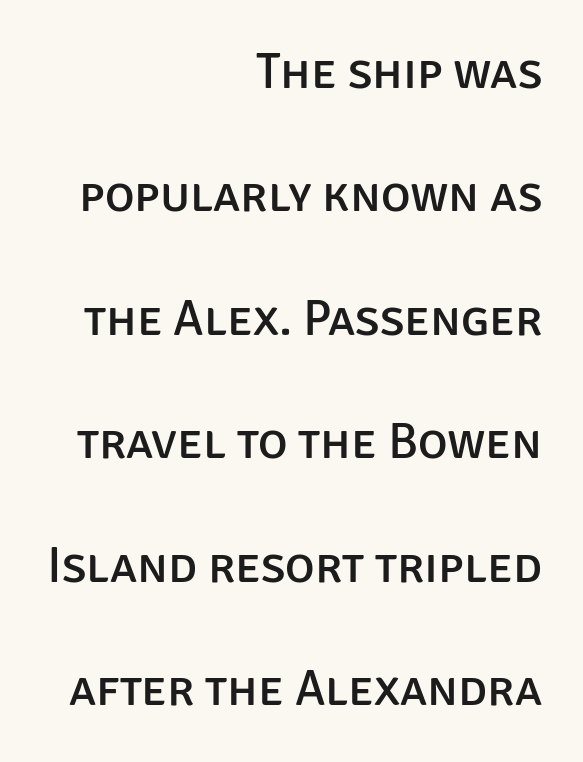
Horizontal bands of white between lines are thick stripes. This is roman type, the default non-slanted kind. Compared with a flush-left layout, this one pins lines to the opposite, right side. Note the varied advance widths — an 'i' is clearly narrower than an 'm'. The area under the type is left untouched.
